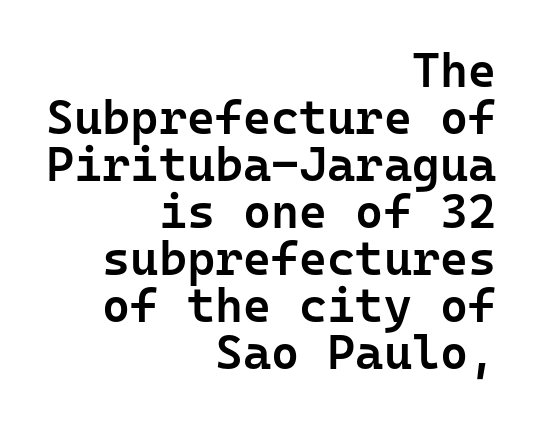
The designer went with a sans here, leaving each stem footless. Here the glyphs are tracked normally, forming tight word shapes. A typesetter would call this monospace, since all characters share one set width. Alignment: flush right. Every stem runs plumb, perpendicular to the baseline. These words are printed semibold, heavier than regular yet not bold.
